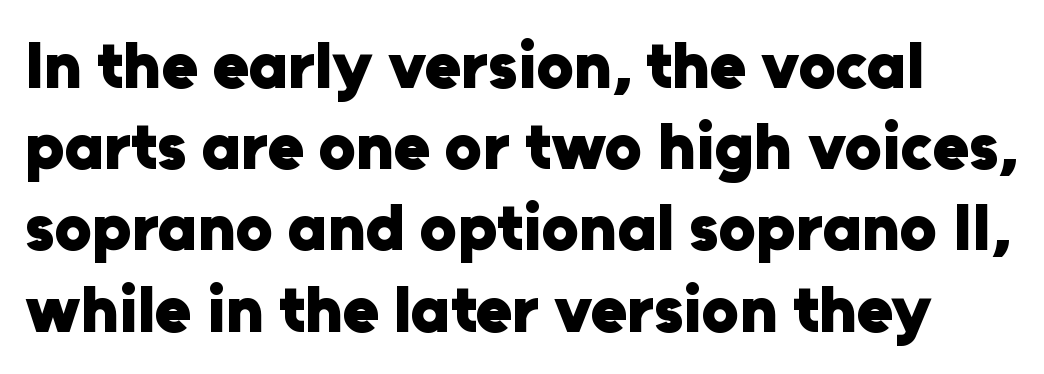
Q: Is the text bold? A: Yes.
Q: Is the text italic (slanted)? A: No, it is upright.
Q: Is the typeface a serif or a sans-serif typeface? A: Sans-serif.
Q: Is the text underlined? A: No.
Q: Is the spacing between letters normal or unusually wide? A: Normal.
Q: Width (condensed, normal, or wide)? A: Normal.
Q: Stroke contrast? A: Low.
Q: x-height? A: Medium.
Q: Monospaced? A: No.
